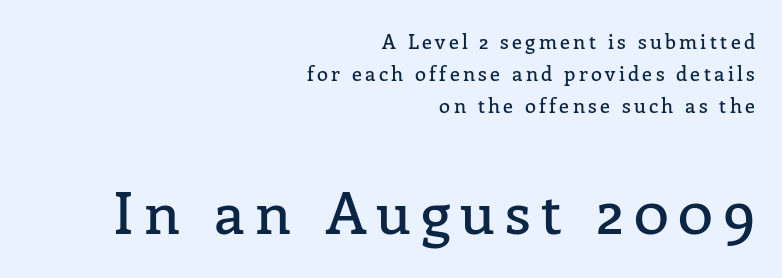
All the whitespace from short lines collects on the left. Larger block? The one below; the one above is distinctly smaller. Check the space under the baseline: it is left empty. Each letter keeps its own natural width here, so spacing adapts to shape.
